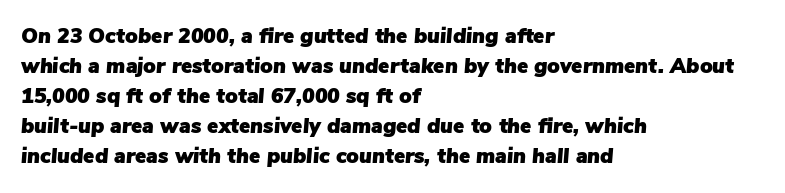
The image shows 21 px text type, italic (leaning right); set left-aligned, normal line spacing (1.43x), normal letter spacing, not underlined.
